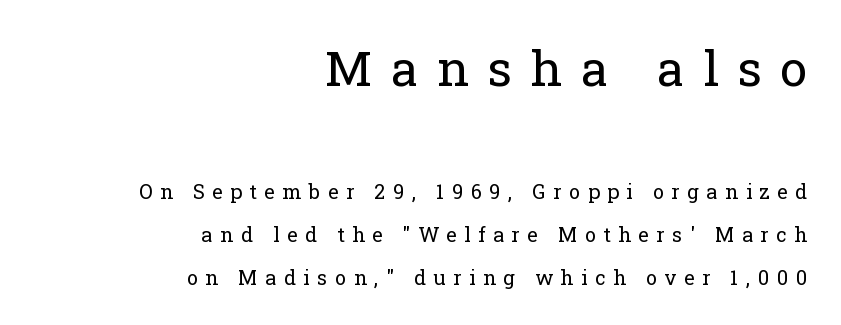
The image shows 49 px regular-weight serif type, upright; set right-aligned, loose line spacing (2.14x), unusually wide letter spacing (+0.38 em), not underlined; the first (top) block is 2.45x larger; low stroke contrast and a medium x-height.
